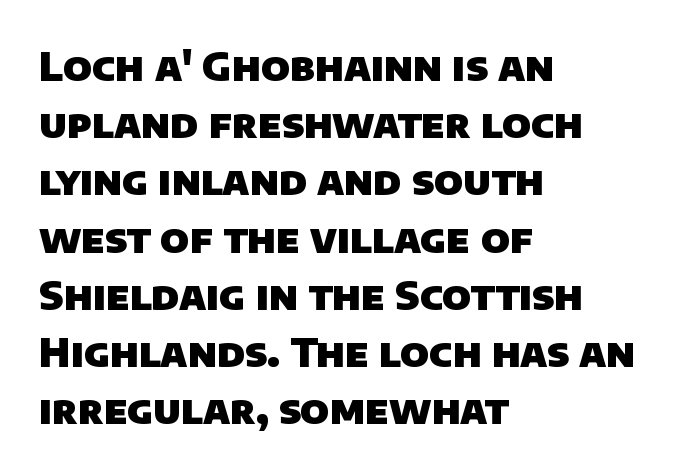
Q: Is the text bold? A: Yes.
Q: Is the typeface a serif or a sans-serif typeface? A: Sans-serif.
Q: Is the text underlined? A: No.
Q: How is the paragraph aligned? A: Left-aligned.
Q: Is the spacing between letters normal or unusually wide? A: Normal.
Q: Is the spacing between lines tight, normal or loose? A: Normal.
Q: Width (condensed, normal, or wide)? A: Normal.
Q: Stroke contrast? A: Low.
Q: x-height? A: Large.
Q: Monospaced? A: No.
